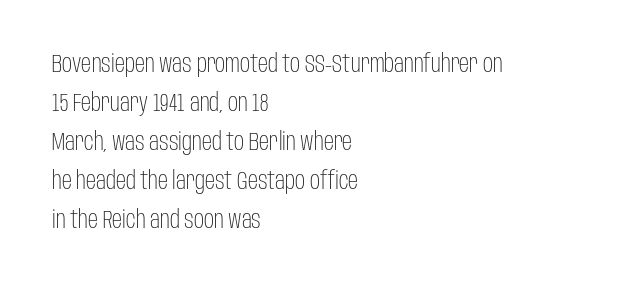
The space between consecutive lines is moderate. In terms of letterspacing, this is plain default setting. This rendering features lettering with no underline. Is the stroke heavy? The answer is a plain regular-or-lighter.
